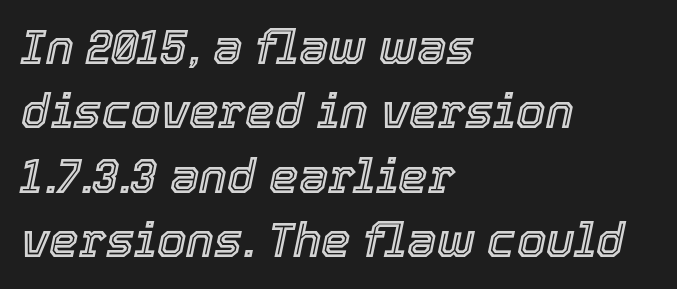
Interline gaps are of average width in this sample. The text carries the slant typical of an italic or oblique font. The letters sit at their default tracking, neither squeezed nor spread. Typeset ragged right — the left edge is the straight one. No word sits above an underline.
